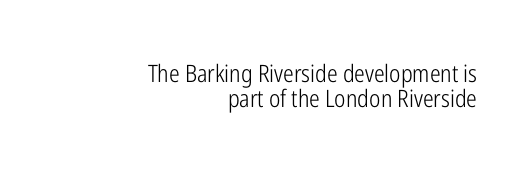
{"italic": "no", "bold": "no", "underline": "no", "align": "right", "line_spacing": "tight", "line_spacing_ratio": 1.04, "letter_spacing": "normal", "letter_spacing_em": 0.0, "glyph_px": 24}
